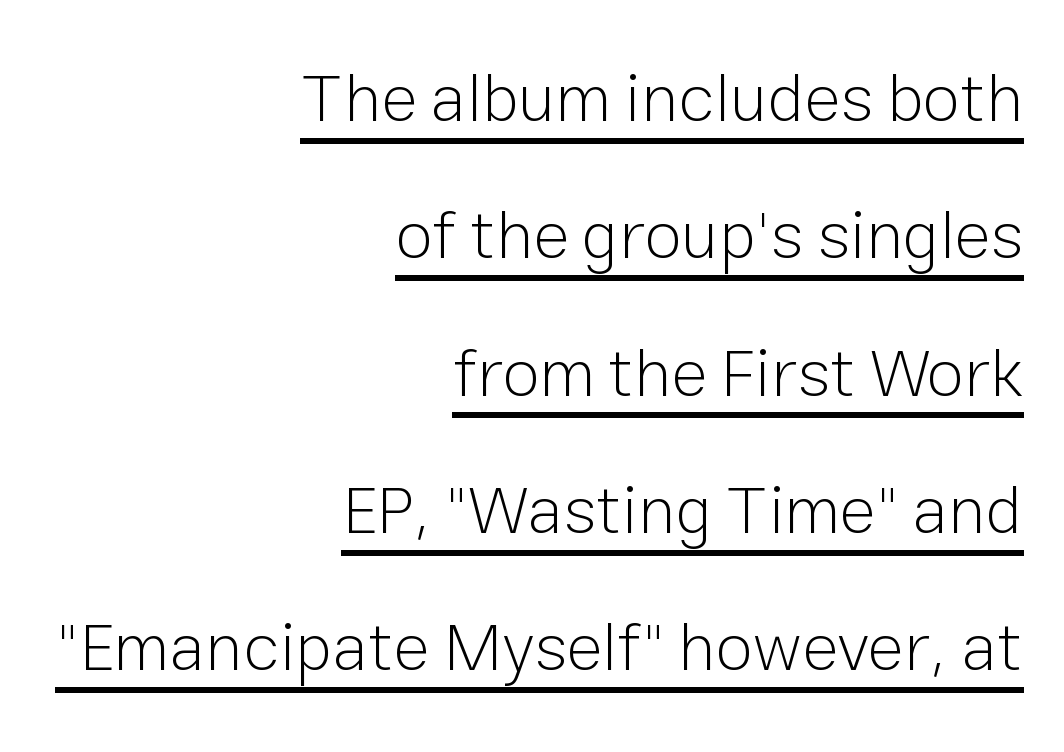
Q: Is the text bold? A: No.
Q: Is the text italic (slanted)? A: No, it is upright.
Q: Is the typeface a serif or a sans-serif typeface? A: Sans-serif.
Q: Is the text underlined? A: Yes.
Q: How is the paragraph aligned? A: Right-aligned.
Q: Is the spacing between letters normal or unusually wide? A: Normal.
Q: Is the spacing between lines tight, normal or loose? A: Loose.
Q: Width (condensed, normal, or wide)? A: Normal.
Q: Stroke contrast? A: Low.
Q: x-height? A: Medium.
Q: Monospaced? A: No.
